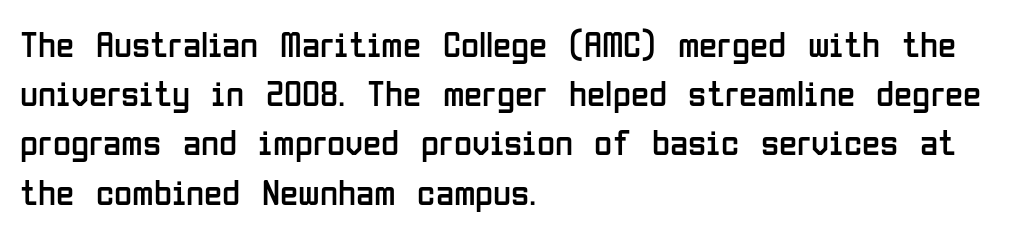
Q: Is the text bold? A: No.
Q: Is the text italic (slanted)? A: No, it is upright.
Q: Is the typeface a serif or a sans-serif typeface? A: Sans-serif.
Q: Is the text underlined? A: No.
Q: How is the paragraph aligned? A: Left-aligned.
Q: Is the spacing between letters normal or unusually wide? A: Normal.
Q: Is the spacing between lines tight, normal or loose? A: Normal.
Q: Width (condensed, normal, or wide)? A: Condensed.
Q: Stroke contrast? A: Low.
Q: x-height? A: Medium.
Q: Monospaced? A: No.
